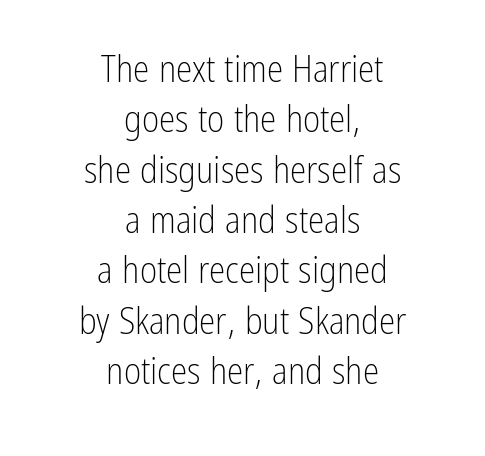
Short note: letters normally spaced. Horizontal bands of white between lines are of average thickness. The letters stand straight up with perfectly vertical stems. The string is rendered with underlining switched off. The passage is arranged like a title page — every line centered.
